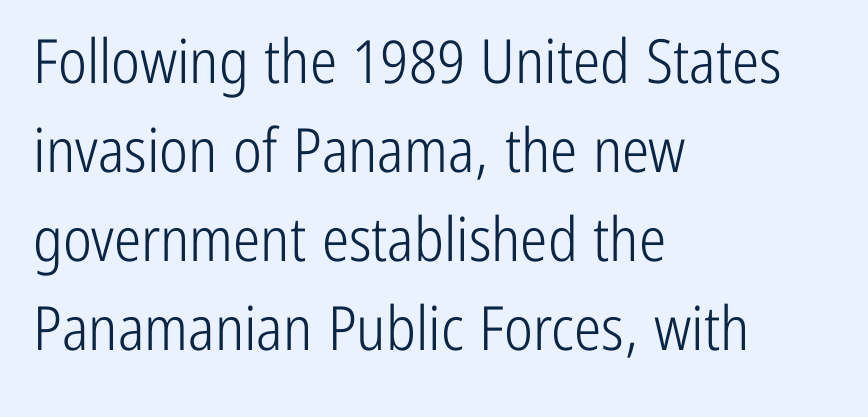
{"serif": "no", "italic": "no", "bold": "no", "weight": "light", "width": "condensed", "stroke_contrast": "low", "x_height": "medium", "monospaced": "no", "underline": "no", "align": "left", "line_spacing": "normal", "line_spacing_ratio": 1.46, "letter_spacing": "normal", "letter_spacing_em": 0.0, "glyph_px": 61}
